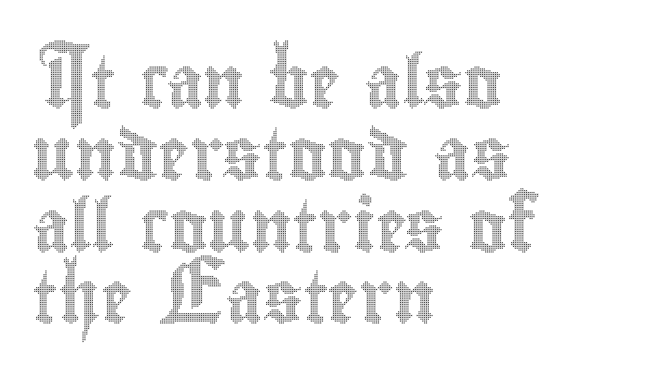
The image shows 52 px condensed type, upright; set left-aligned, normal line spacing (1.38x), normal letter spacing, not underlined; a small x-height.
